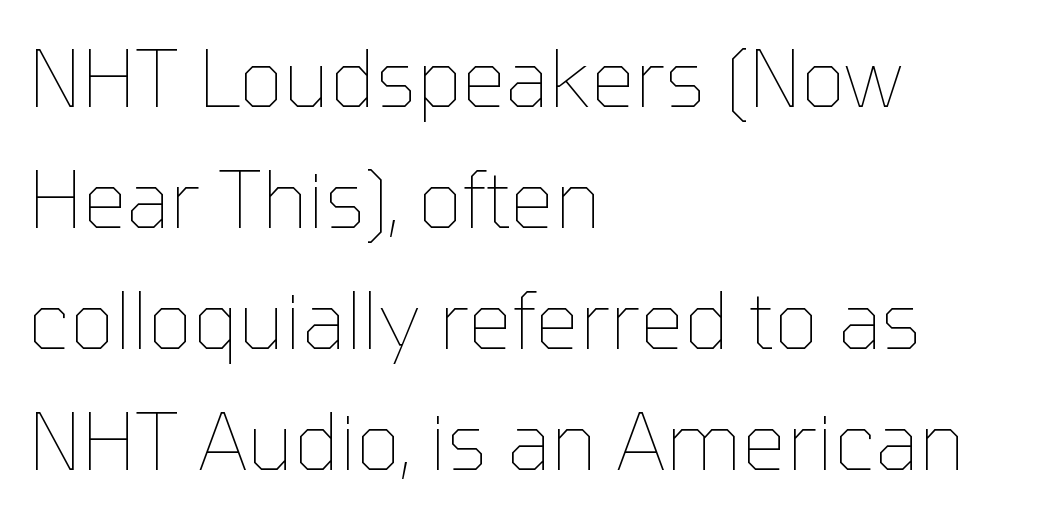
Here the designer chose a conventional face with non-uniform glyph widths. Has an underline been added? It has not. The compositor pushed each line to the left boundary. These lines were composed using upright roman letters.
